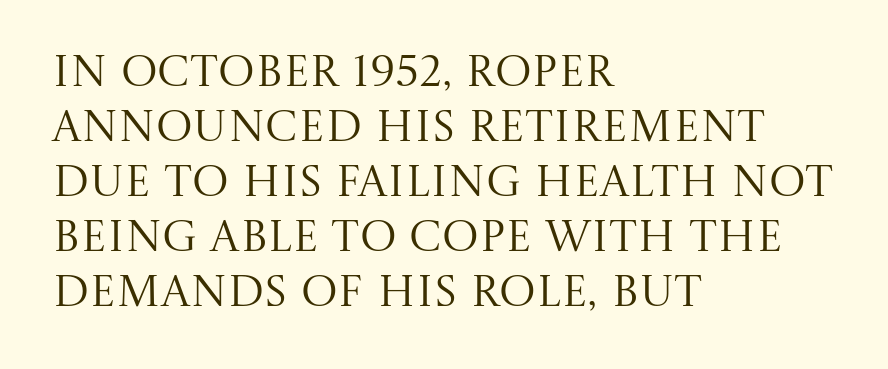
Q: Is the text bold? A: No.
Q: Is the text italic (slanted)? A: No, it is upright.
Q: Is the typeface a serif or a sans-serif typeface? A: Serif.
Q: Is the text underlined? A: No.
Q: How is the paragraph aligned? A: Left-aligned.
Q: Is the spacing between letters normal or unusually wide? A: Normal.
Q: Is the spacing between lines tight, normal or loose? A: Normal.
Q: Width (condensed, normal, or wide)? A: Normal.
Q: Stroke contrast? A: Medium.
Q: x-height? A: Large.
Q: Monospaced? A: No.
